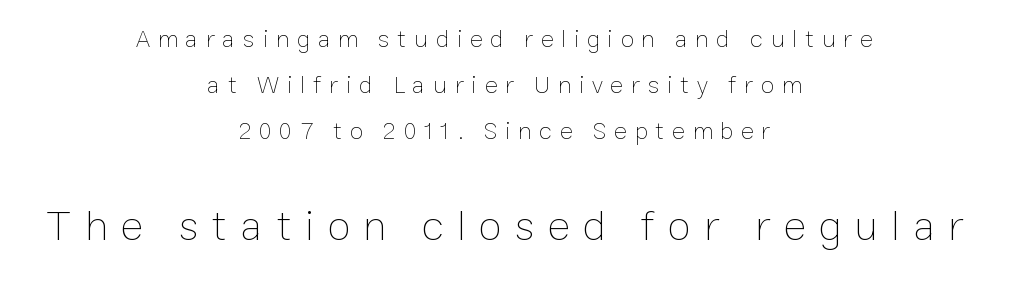
The image shows 43 px thin type, upright; set centered, line spacing 1.84x, unusually wide letter spacing (+0.3 em), not underlined; the second (bottom) block is 1.72x larger; low stroke contrast and a medium x-height.
